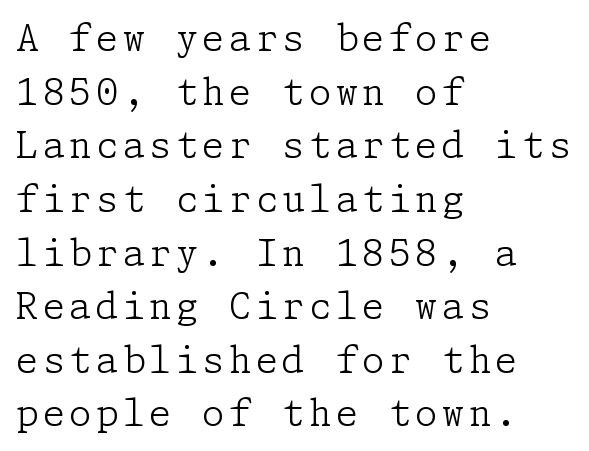
Q: Is the text bold? A: No.
Q: Is the text italic (slanted)? A: No, it is upright.
Q: Is the typeface a serif or a sans-serif typeface? A: Serif.
Q: Is the text underlined? A: No.
Q: How is the paragraph aligned? A: Left-aligned.
Q: Is the spacing between lines tight, normal or loose? A: Normal.
Q: Width (condensed, normal, or wide)? A: Normal.
Q: Stroke contrast? A: Low.
Q: x-height? A: Medium.
